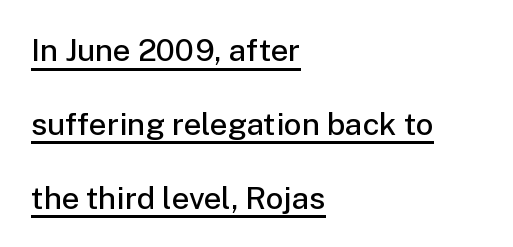
The passage shown is semibold, sitting just below true bold. You can see a thin bar hugging the bottom of the glyphs. If you measured baseline to baseline, you'd find a long distance. A typesetter would call this proportional, since set widths differ per character.
